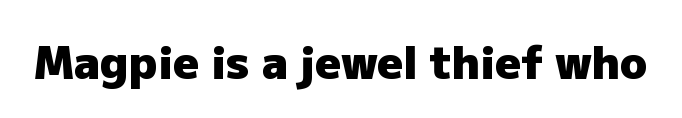
Q: Is the text bold? A: Yes.
Q: Is the text italic (slanted)? A: No, it is upright.
Q: Is the typeface a serif or a sans-serif typeface? A: Sans-serif.
Q: Is the text underlined? A: No.
Q: Is the spacing between letters normal or unusually wide? A: Normal.
Q: Width (condensed, normal, or wide)? A: Normal.
Q: Stroke contrast? A: Low.
Q: x-height? A: Medium.
Q: Monospaced? A: No.
